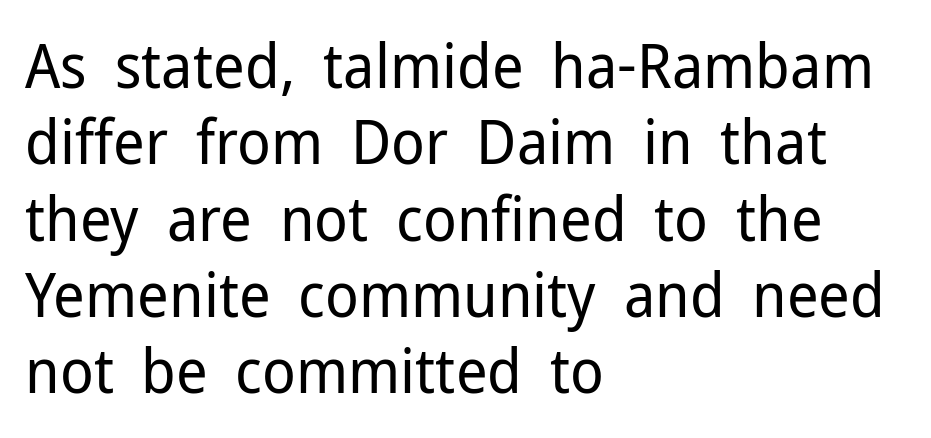
Leftover space on each line is placed entirely after the last word. The passage shown is typed in a proportional face where columns would drift. Rule under the text: the space is simply empty. This is roman type, the default non-slanted kind. The rendering keeps characters at their native spacing.
